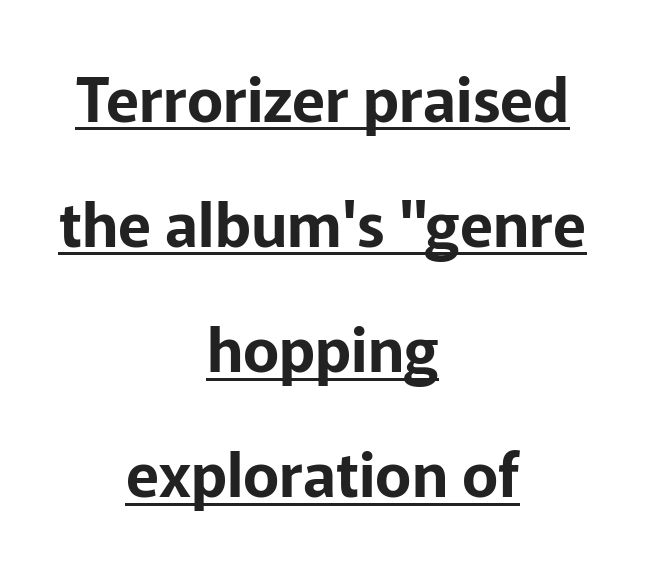
The image shows 61 px sans-serif type, upright; set centered, loose line spacing (2.05x), normal letter spacing, underlined; low stroke contrast and a medium x-height.
